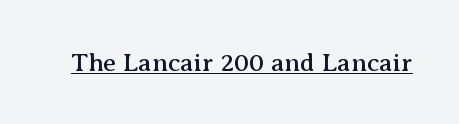
The image shows 26 px text type, upright; set normal letter spacing, underlined.
